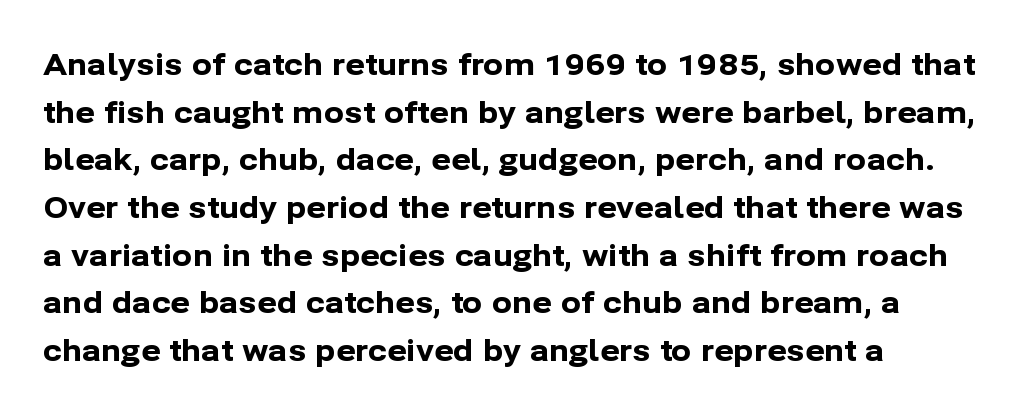
The image shows 30 px bold sans-serif type, upright; set left-aligned, normal line spacing (1.59x), normal letter spacing, not underlined; low stroke contrast and a medium x-height.
